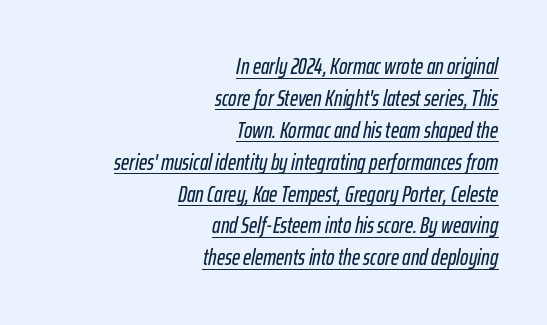
The image shows 22 px text type, italic (leaning right); set right-aligned, normal line spacing (1.45x), normal letter spacing, underlined.
